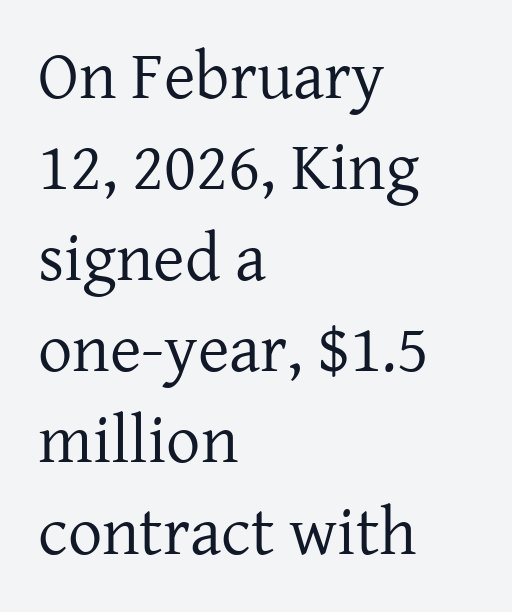
This sample keeps an unexceptional amount of space between lines. Looks like regular typesetting: each glyph gets only the width it needs. You can tell from the footed stems that serif type was used. Observe the ordinary spacing: letters are neighbours, not strangers. The space beneath each line is pristine and unruled.
